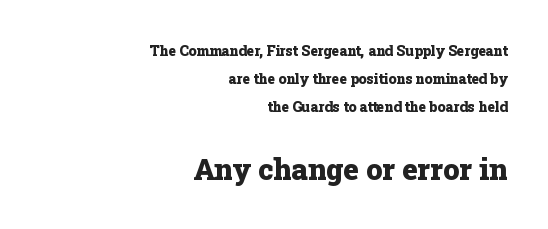
{"serif": "yes", "italic": "no", "bold": "yes", "weight": "heavy", "width": "normal", "stroke_contrast": "low", "x_height": "medium", "monospaced": "no", "underline": "no", "align": "right", "line_spacing": "loose", "line_spacing_ratio": 2.01, "letter_spacing": "normal", "letter_spacing_em": 0.0, "larger_block": "second", "size_ratio": 2.07, "glyph_px": 29}
